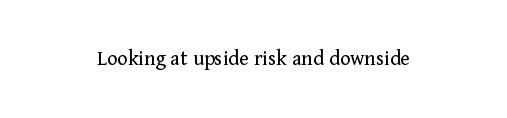
The image shows 22 px text type, upright; set normal letter spacing, not underlined.
